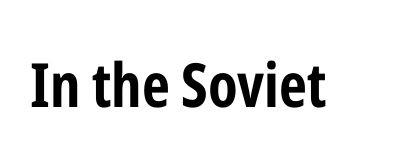
{"serif": "no", "italic": "no", "bold": "yes", "weight": "bold", "width": "condensed", "stroke_contrast": "low", "x_height": "medium", "monospaced": "no", "underline": "no", "letter_spacing": "normal", "letter_spacing_em": 0.0, "glyph_px": 61}
